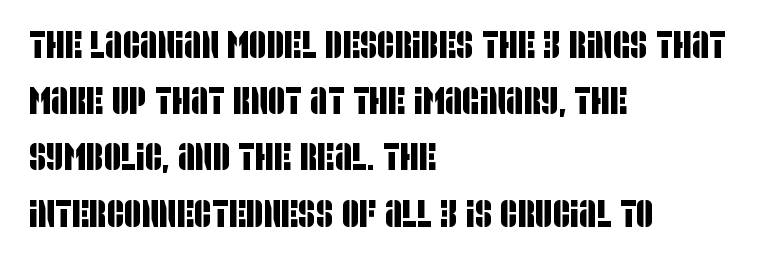
{"serif": "no", "width": "condensed", "stroke_contrast": "low", "x_height": "large", "monospaced": "no", "underline": "no", "align": "left", "line_spacing": "normal", "line_spacing_ratio": 1.48, "letter_spacing": "normal", "letter_spacing_em": 0.0, "glyph_px": 38}
